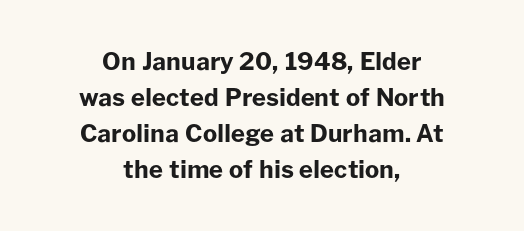
{"italic": "no", "bold": "yes", "underline": "no", "align": "center", "line_spacing": "normal", "line_spacing_ratio": 1.5, "letter_spacing": "normal", "letter_spacing_em": 0.0, "glyph_px": 24}
